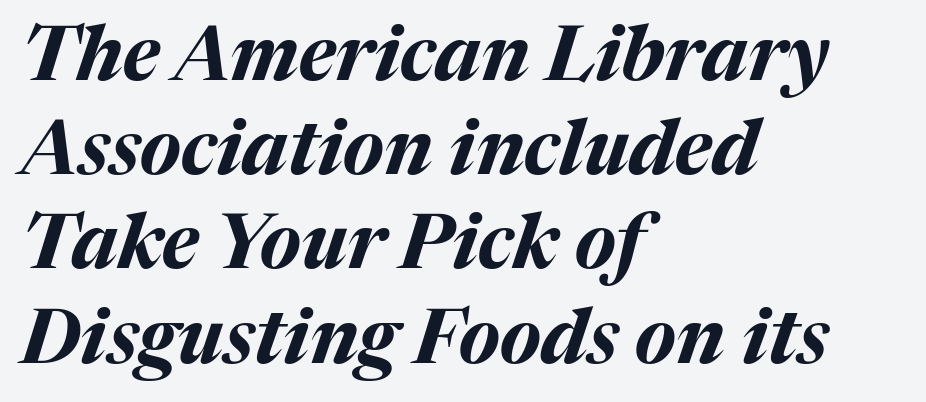
Q: Is the text bold? A: Yes.
Q: Is the text italic (slanted)? A: Yes, it leans right by about 17 degrees.
Q: Is the text underlined? A: No.
Q: How is the paragraph aligned? A: Left-aligned.
Q: Is the spacing between letters normal or unusually wide? A: Normal.
Q: Width (condensed, normal, or wide)? A: Normal.
Q: Stroke contrast? A: Medium.
Q: x-height? A: Medium.
Q: Monospaced? A: No.
